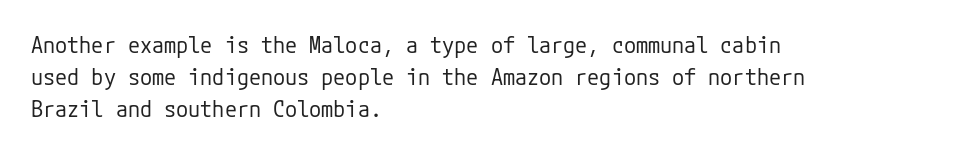
The image shows 22 px text type, upright; set left-aligned, normal line spacing (1.45x), normal letter spacing, not underlined.
